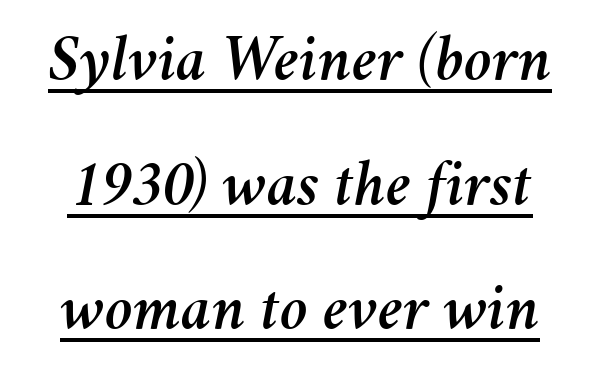
The image shows 67 px text type, italic (leaning right); set line spacing 1.86x, normal letter spacing, underlined; medium stroke contrast and a medium x-height.
